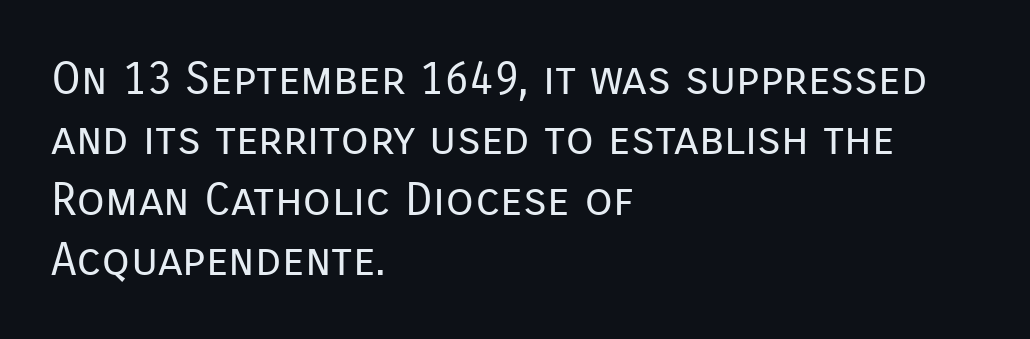
Q: Is the text bold? A: No.
Q: Is the text italic (slanted)? A: No, it is upright.
Q: Is the typeface a serif or a sans-serif typeface? A: Sans-serif.
Q: Is the text underlined? A: No.
Q: How is the paragraph aligned? A: Left-aligned.
Q: Is the spacing between letters normal or unusually wide? A: Normal.
Q: Is the spacing between lines tight, normal or loose? A: Normal.
Q: Width (condensed, normal, or wide)? A: Normal.
Q: Stroke contrast? A: Low.
Q: x-height? A: Medium.
Q: Monospaced? A: No.
